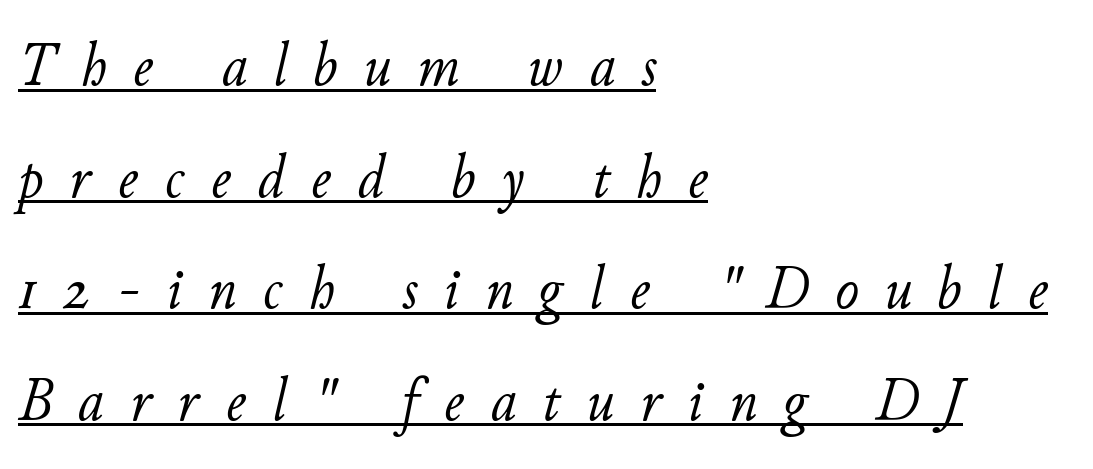
Q: Is the text bold? A: No.
Q: Is the text italic (slanted)? A: Yes, it leans right by about 11 degrees.
Q: Is the text underlined? A: Yes.
Q: How is the paragraph aligned? A: Left-aligned.
Q: Is the spacing between letters normal or unusually wide? A: Unusually wide.
Q: Width (condensed, normal, or wide)? A: Normal.
Q: Stroke contrast? A: Low.
Q: x-height? A: Small.
Q: Monospaced? A: No.
